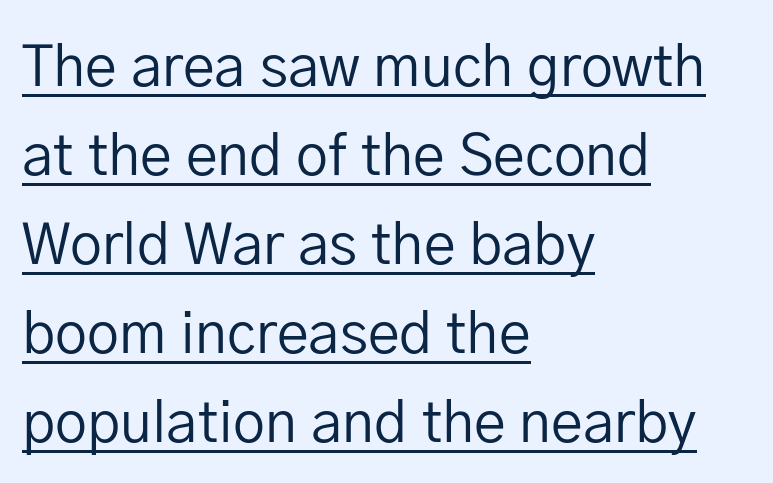
These lines are rendered in a variable-pitch font. This sample uses a sans-serif face. The font is comparable to plain body text, perhaps lighter. The line-height multiplier appears to be the usual default. The specimen includes a rule beneath the text block's lines. Is there any slant? The stems are plumb.
